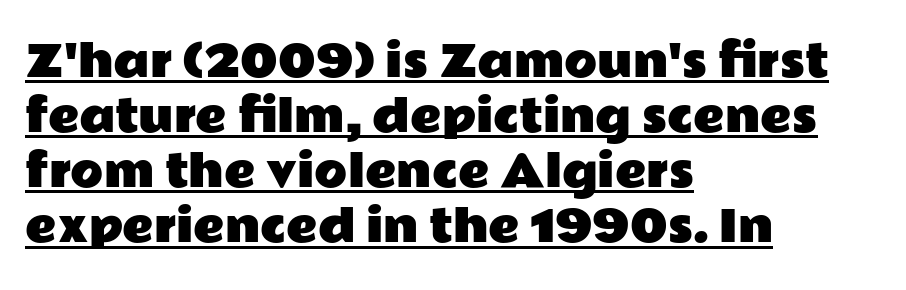
The image shows 43 px wide sans-serif type, upright; set left-aligned, normal line spacing (1.28x), normal letter spacing, underlined; low stroke contrast and a medium x-height.
